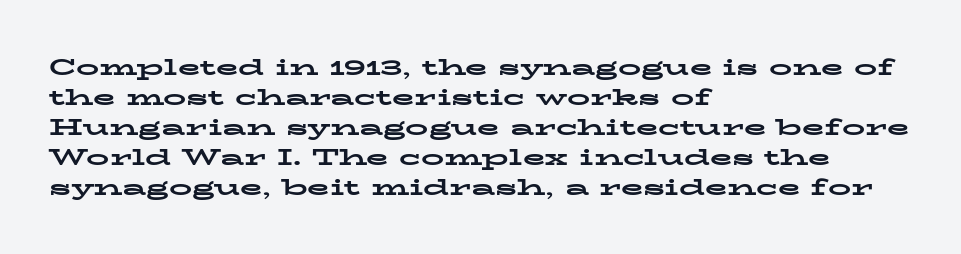
Designer's note — italics off, roman on. Clear beneath every line of the passage. Set as a true bold cut, around the 700 mark. How would I describe the line gaps? Plain and ordinary.
